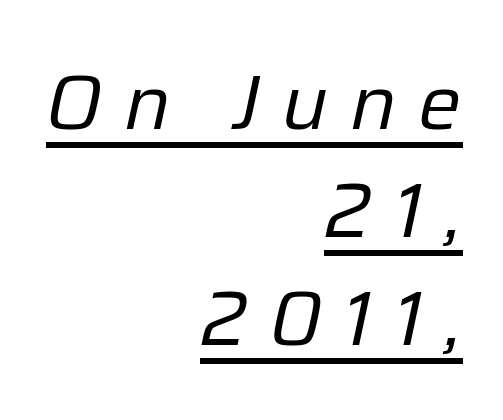
Teacher's note: observe the even right margin — that is flush-right alignment. If you measured baseline to baseline, you'd find a middling distance. Stems and bowls with no extra thickness — not bold. Every word sits above its own underline. Character widths vary here, with narrow letters taking less room than wide ones. What stands out about the letter spacing? Its width — letters are far apart.
